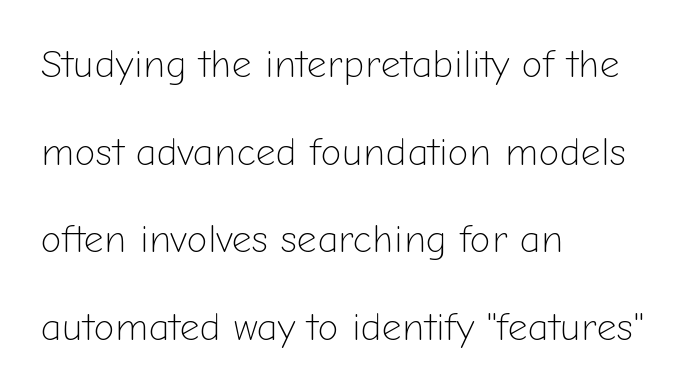
{"serif": "no", "italic": "no", "bold": "no", "weight": "light", "width": "normal", "stroke_contrast": "low", "x_height": "medium", "monospaced": "no", "underline": "no", "align": "left", "line_spacing": "loose", "line_spacing_ratio": 2.25, "letter_spacing": "normal", "letter_spacing_em": 0.0, "glyph_px": 39}
